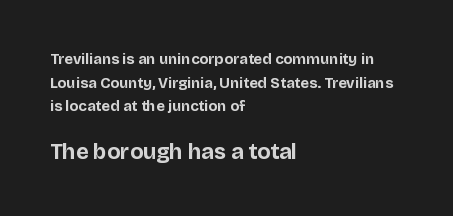
Q: Is the text bold? A: Yes.
Q: Is the text italic (slanted)? A: No, it is upright.
Q: Is the text underlined? A: No.
Q: How is the paragraph aligned? A: Left-aligned.
Q: Is the spacing between letters normal or unusually wide? A: Normal.
Q: Is the spacing between lines tight, normal or loose? A: Normal.
Q: Which block of text is set in a larger size, the first (top) or the second (bottom)? A: The second (bottom) one.
